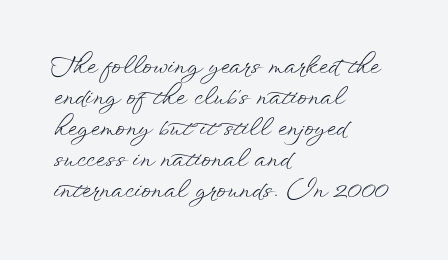
Q: Is the text bold? A: No.
Q: Is the text italic (slanted)? A: Yes.
Q: Is the text underlined? A: No.
Q: How is the paragraph aligned? A: Left-aligned.
Q: Is the spacing between letters normal or unusually wide? A: Normal.
Q: Is the spacing between lines tight, normal or loose? A: Normal.
